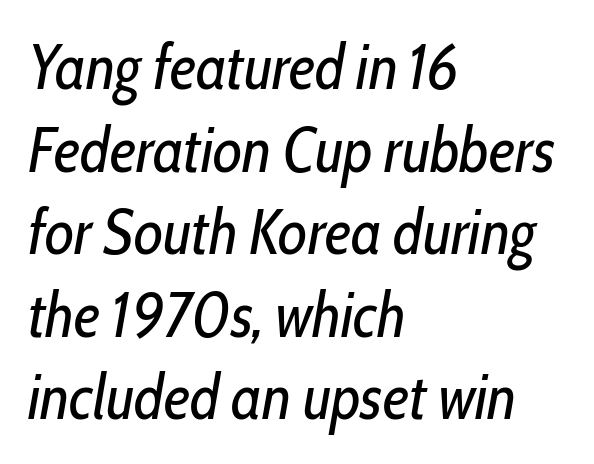
Q: Is the text bold? A: No.
Q: Is the text italic (slanted)? A: Yes, it leans right by about 10 degrees.
Q: Is the text underlined? A: No.
Q: How is the paragraph aligned? A: Left-aligned.
Q: Is the spacing between letters normal or unusually wide? A: Normal.
Q: Is the spacing between lines tight, normal or loose? A: Normal.
Q: Width (condensed, normal, or wide)? A: Condensed.
Q: Stroke contrast? A: Low.
Q: x-height? A: Medium.
Q: Monospaced? A: No.
